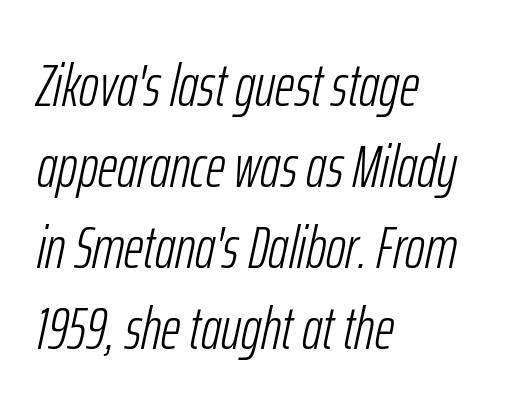
The image shows 60 px light, condensed type, italic (leaning right); set left-aligned, normal line spacing (1.35x), normal letter spacing, not underlined; low stroke contrast and a medium x-height.
